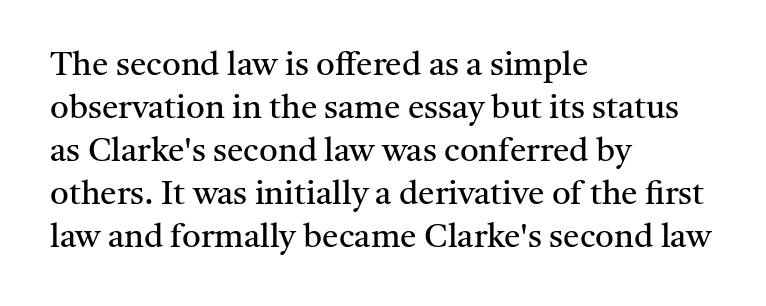
Q: Is the text bold? A: No.
Q: Is the text italic (slanted)? A: No, it is upright.
Q: Is the typeface a serif or a sans-serif typeface? A: Serif.
Q: Is the text underlined? A: No.
Q: How is the paragraph aligned? A: Left-aligned.
Q: Is the spacing between letters normal or unusually wide? A: Normal.
Q: Is the spacing between lines tight, normal or loose? A: Normal.
Q: Width (condensed, normal, or wide)? A: Normal.
Q: Stroke contrast? A: Medium.
Q: x-height? A: Medium.
Q: Monospaced? A: No.
